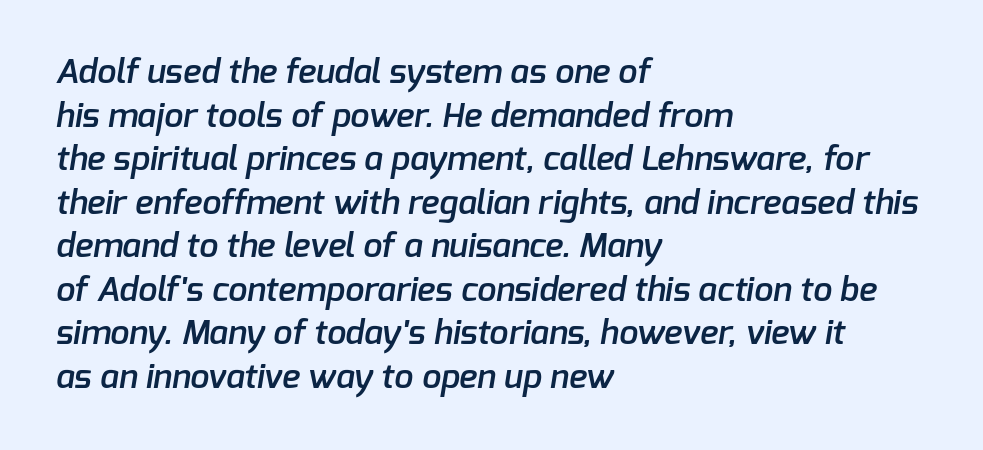
Q: Is the text bold? A: Semi-bold.
Q: Is the typeface a serif or a sans-serif typeface? A: Sans-serif.
Q: Is the text underlined? A: No.
Q: How is the paragraph aligned? A: Left-aligned.
Q: Is the spacing between letters normal or unusually wide? A: Normal.
Q: Is the spacing between lines tight, normal or loose? A: Normal.
Q: Width (condensed, normal, or wide)? A: Normal.
Q: Stroke contrast? A: Low.
Q: x-height? A: Medium.
Q: Monospaced? A: No.
